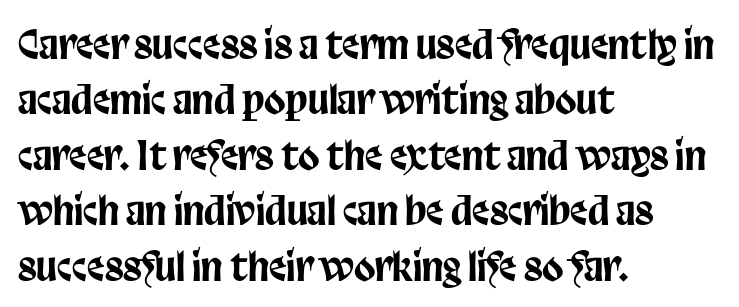
The rendering anchors every line to the left-hand side. Each letter keeps its own natural width here, so spacing adapts to shape. Font category for this specimen: sans-serif. Only glyphs here, with clear space below each row. There is no visible air inserted between adjacent glyphs.
